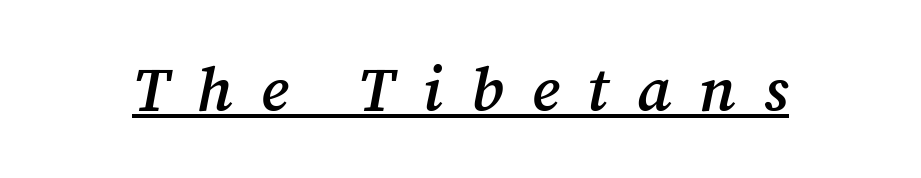
{"serif": "yes", "italic": "yes", "lean": "right", "slant_degrees": 12, "bold": "semi", "weight": "semibold", "width": "normal", "stroke_contrast": "medium", "x_height": "medium", "monospaced": "no", "underline": "yes", "letter_spacing": "wide", "letter_spacing_em": 0.45, "glyph_px": 62}
